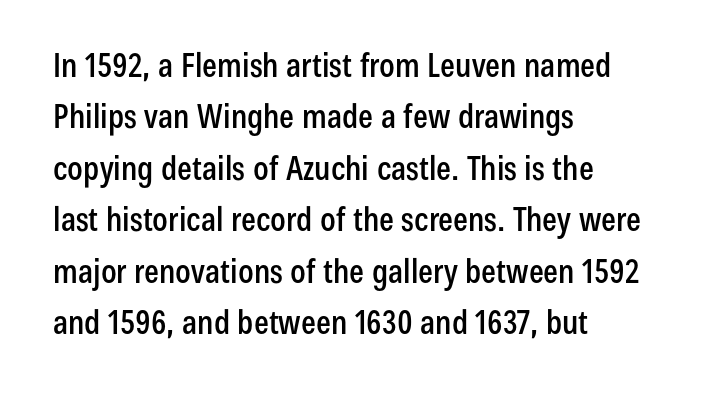
The image shows 33 px condensed sans-serif type, upright; set left-aligned, normal line spacing (1.56x), normal letter spacing, not underlined; low stroke contrast and a medium x-height.
